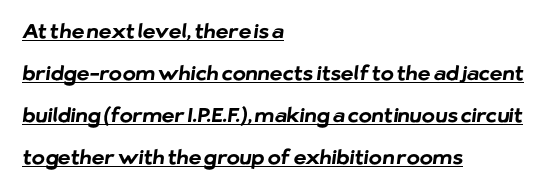
Q: Is the text bold? A: Yes.
Q: Is the text underlined? A: Yes.
Q: How is the paragraph aligned? A: Left-aligned.
Q: Is the spacing between letters normal or unusually wide? A: Normal.
Q: Is the spacing between lines tight, normal or loose? A: Loose.
